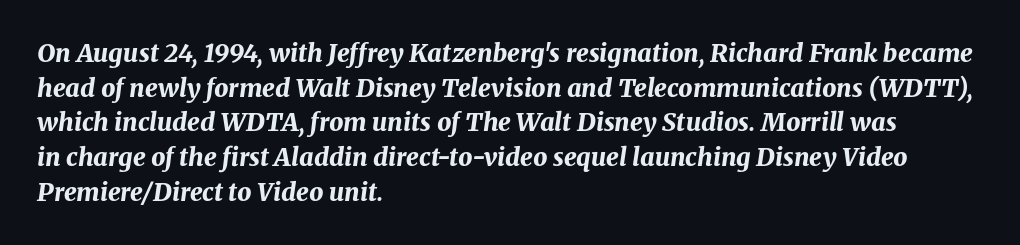
The image shows 25 px bold type, italic (leaning right); set left-aligned, normal line spacing (1.39x), normal letter spacing, not underlined.
